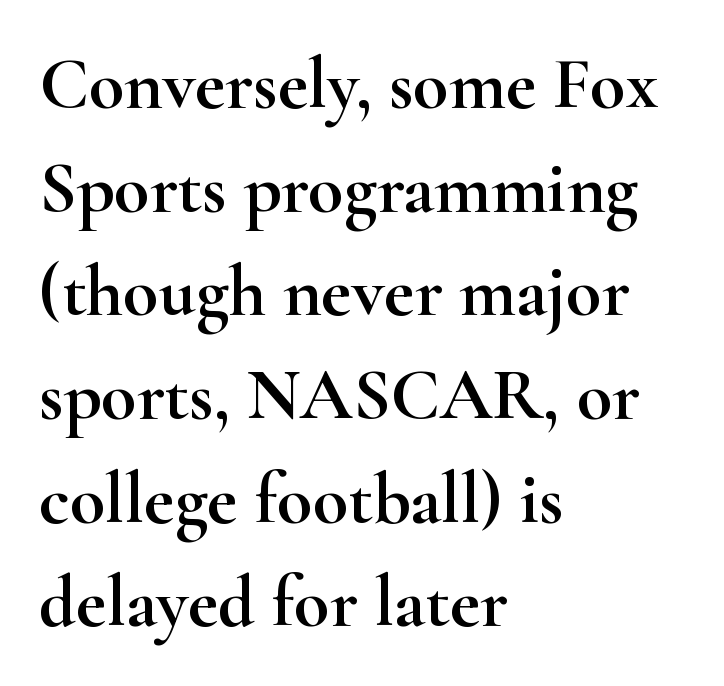
The image shows 73 px wide serif type, upright; set left-aligned, normal line spacing (1.42x), normal letter spacing, not underlined; high stroke contrast and a small x-height.
